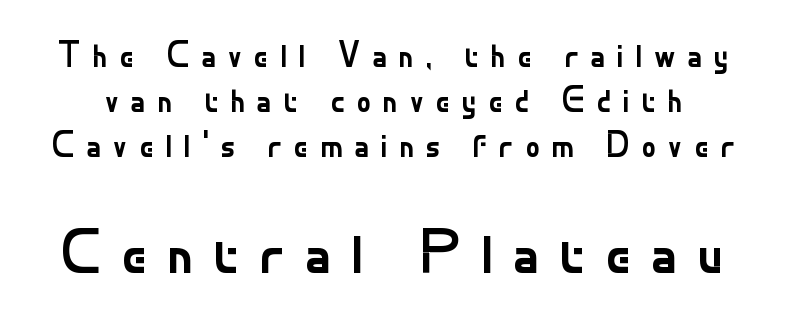
Q: Is the text bold? A: No.
Q: Is the text italic (slanted)? A: No, it is upright.
Q: Is the typeface a serif or a sans-serif typeface? A: Sans-serif.
Q: Is the text underlined? A: No.
Q: Is the spacing between letters normal or unusually wide? A: Unusually wide.
Q: Is the spacing between lines tight, normal or loose? A: Normal.
Q: Which block of text is set in a larger size, the first (top) or the second (bottom)? A: The second (bottom) one.
Q: Width (condensed, normal, or wide)? A: Normal.
Q: Stroke contrast? A: Low.
Q: x-height? A: Small.
Q: Monospaced? A: No.
